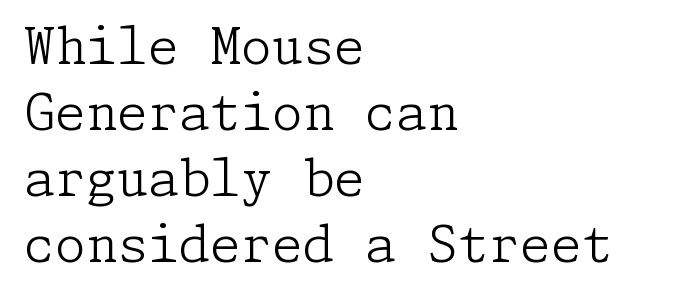
Check the space under the baseline: it is left empty. Vertical strokes here are truly vertical. The typeface has the unassuming heft of standard copy or less. Interline gaps are of average width in this sample. Each line starts at the same left margin while the right side varies. The letterforms sit shoulder to shoulder at normal distance.
